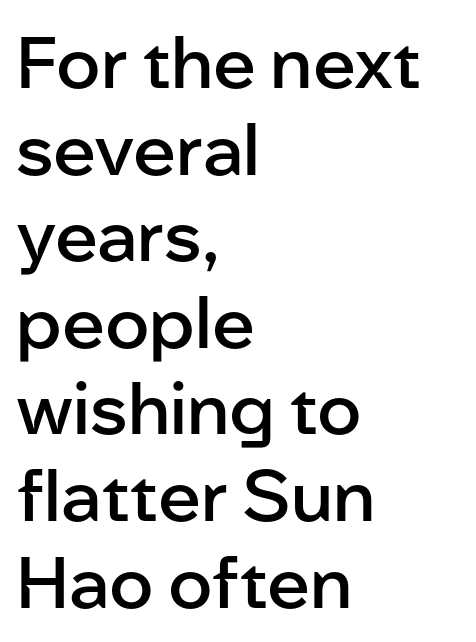
Q: Is the text bold? A: Semi-bold.
Q: Is the text italic (slanted)? A: No, it is upright.
Q: Is the typeface a serif or a sans-serif typeface? A: Sans-serif.
Q: Is the text underlined? A: No.
Q: How is the paragraph aligned? A: Left-aligned.
Q: Is the spacing between letters normal or unusually wide? A: Normal.
Q: Width (condensed, normal, or wide)? A: Normal.
Q: Stroke contrast? A: Low.
Q: x-height? A: Medium.
Q: Monospaced? A: No.
